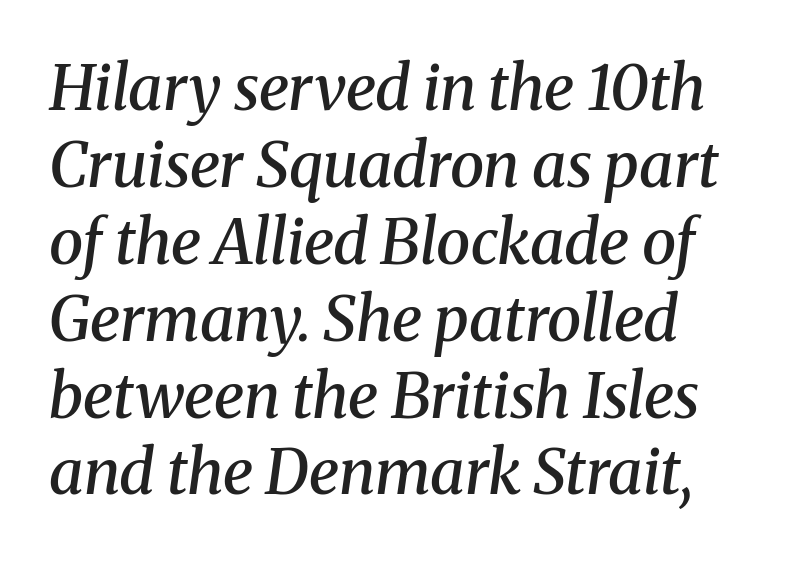
Inter-character spacing is left at the font's built-in metrics. Which margin do the lines hug? The left one — the right edge is uneven. The baseline area is clear. Stroke terminals: seriffed. You could not count columns in this text — the font is proportionally spaced.
